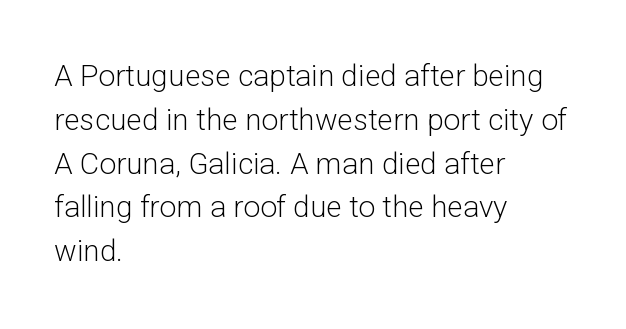
The image shows 30 px light sans-serif type, upright; set left-aligned, normal line spacing (1.46x), normal letter spacing, not underlined; low stroke contrast and a medium x-height.
